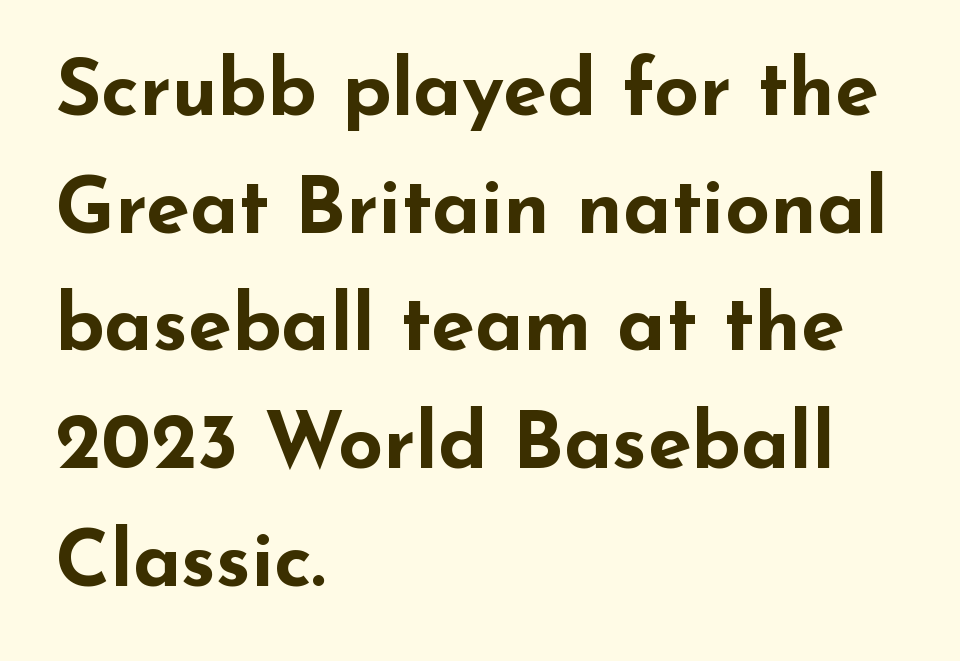
The image shows 79 px bold, wide sans-serif type, upright; set left-aligned, normal line spacing (1.49x), normal letter spacing, not underlined; low stroke contrast and a small x-height.
